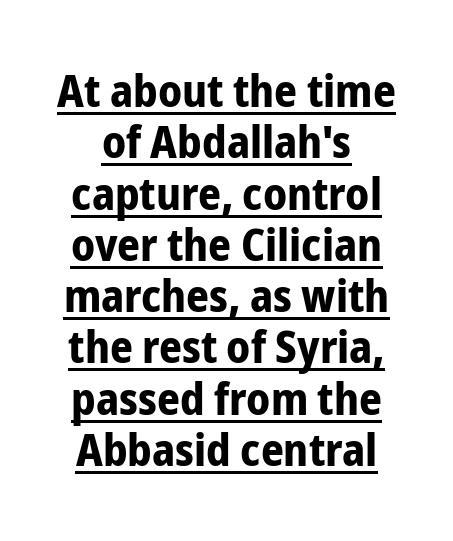
Q: Is the text bold? A: Yes.
Q: Is the text italic (slanted)? A: No, it is upright.
Q: Is the typeface a serif or a sans-serif typeface? A: Sans-serif.
Q: Is the text underlined? A: Yes.
Q: Is the spacing between letters normal or unusually wide? A: Normal.
Q: Is the spacing between lines tight, normal or loose? A: Tight.
Q: Width (condensed, normal, or wide)? A: Condensed.
Q: Stroke contrast? A: Low.
Q: x-height? A: Medium.
Q: Monospaced? A: No.
